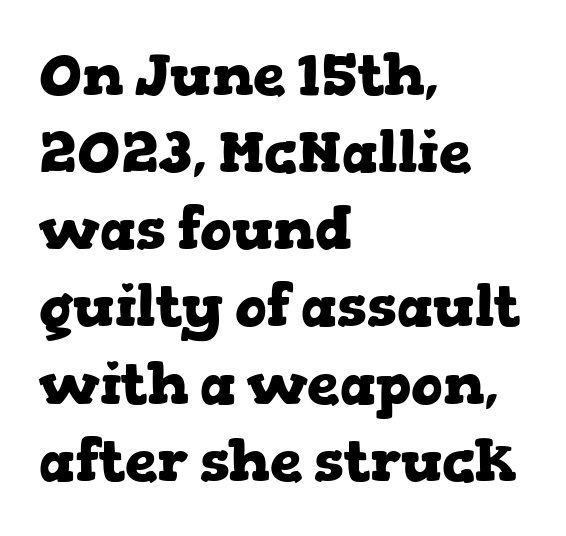
Q: Is the text bold? A: Yes.
Q: Is the text italic (slanted)? A: No, it is upright.
Q: Is the typeface a serif or a sans-serif typeface? A: Serif.
Q: Is the text underlined? A: No.
Q: How is the paragraph aligned? A: Left-aligned.
Q: Is the spacing between letters normal or unusually wide? A: Normal.
Q: Is the spacing between lines tight, normal or loose? A: Normal.
Q: Width (condensed, normal, or wide)? A: Wide.
Q: Stroke contrast? A: Low.
Q: x-height? A: Medium.
Q: Monospaced? A: No.
